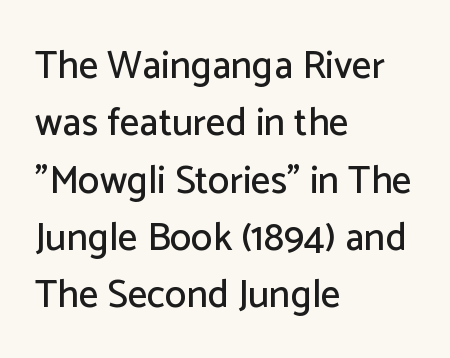
The image shows 39 px sans-serif type, upright; set left-aligned, normal line spacing (1.47x), normal letter spacing, not underlined; low stroke contrast and a medium x-height.
